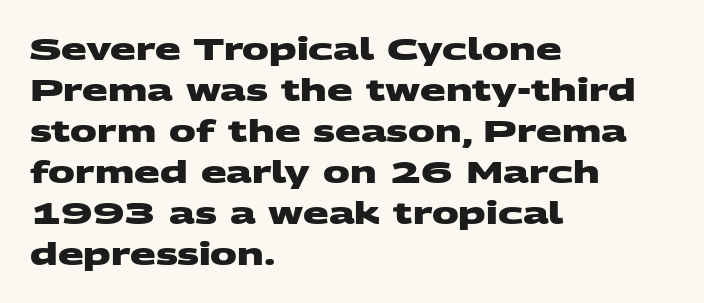
Q: Is the text bold? A: Yes.
Q: Is the typeface a serif or a sans-serif typeface? A: Sans-serif.
Q: Is the text underlined? A: No.
Q: How is the paragraph aligned? A: Left-aligned.
Q: Is the spacing between letters normal or unusually wide? A: Normal.
Q: Is the spacing between lines tight, normal or loose? A: Normal.
Q: Width (condensed, normal, or wide)? A: Wide.
Q: Stroke contrast? A: Medium.
Q: x-height? A: Large.
Q: Monospaced? A: No.
